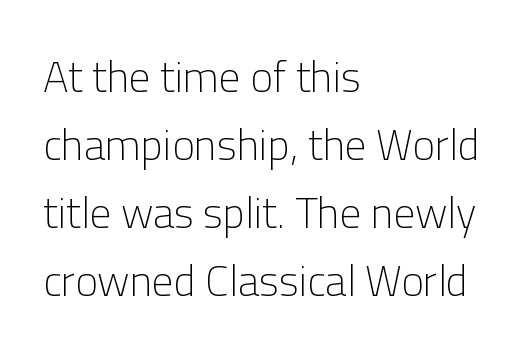
{"serif": "no", "italic": "no", "bold": "no", "weight": "light", "width": "normal", "stroke_contrast": "low", "x_height": "medium", "monospaced": "no", "underline": "no", "align": "left", "line_spacing": "normal", "line_spacing_ratio": 1.58, "letter_spacing": "normal", "letter_spacing_em": 0.0, "glyph_px": 43}
